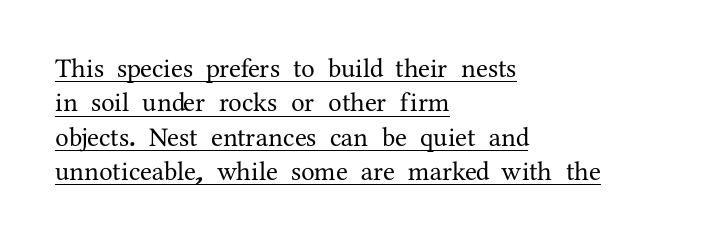
Casual observation: everything's shoved over to the left. A typesetter would call this zero additional tracking. Every stem runs plumb, perpendicular to the baseline. Compared with undecorated copy, this sample adds a rule below the words. Each new line begins a customary step beneath the previous one.
